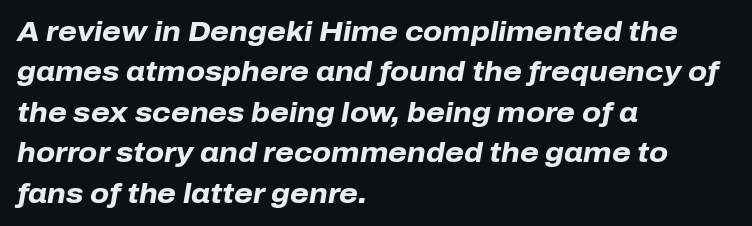
Q: Is the text bold? A: Yes.
Q: Is the text italic (slanted)? A: Yes, it leans right by about 10 degrees.
Q: Is the text underlined? A: No.
Q: How is the paragraph aligned? A: Left-aligned.
Q: Is the spacing between letters normal or unusually wide? A: Normal.
Q: Is the spacing between lines tight, normal or loose? A: Normal.
